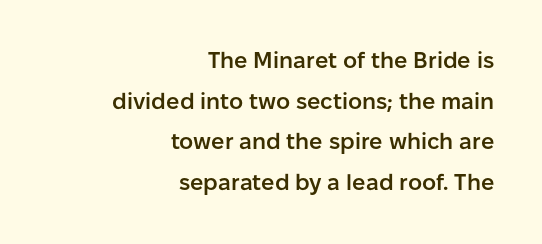
The image shows 22 px text type, upright; set right-aligned, line spacing 1.85x, normal letter spacing, not underlined.
